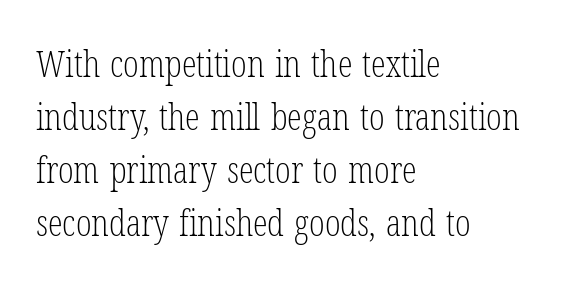
A classic flush-left, rag-right setting is used for this passage. No letter is thick-stroked: the sample isn't bold. This sample uses an upright cut, with every glyph sitting square on the baseline. A typesetter would call this proportional, since set widths differ per character. This rendering employs a face with finishing strokes, i.e., a serif. The letters sit at their default tracking, neither squeezed nor spread.
